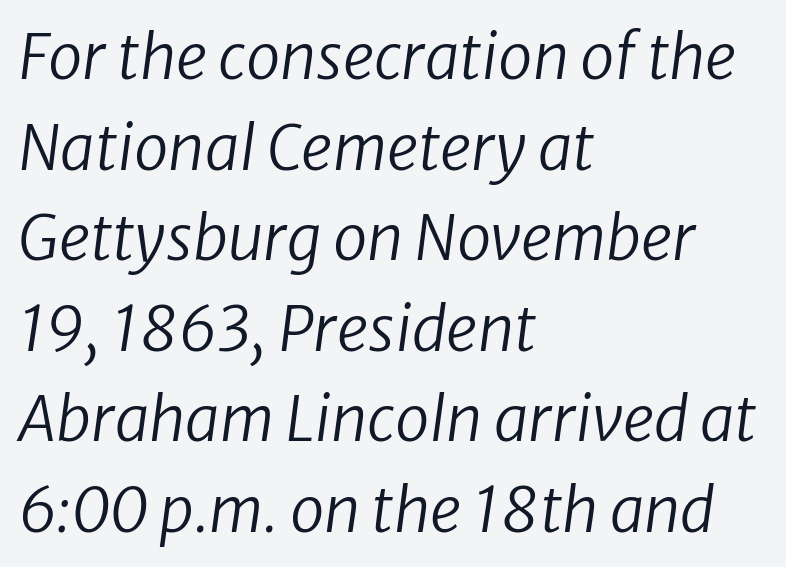
Bare-footed words on every line. Letter spacing: default. Short and long lines alike share a common starting point at left. Notice how descenders clear the ascenders below comfortably — that's standard leading. Typographically, this falls in the sans-serif category.
